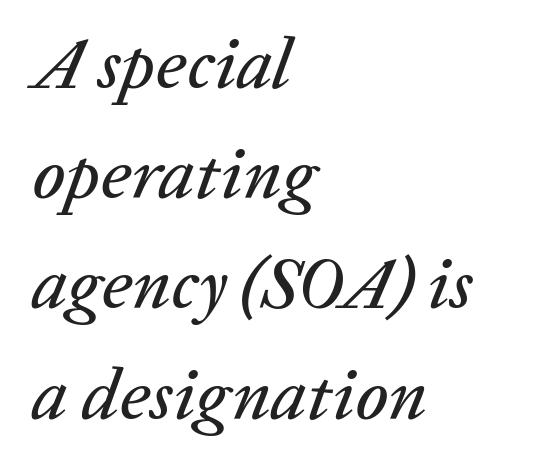
Q: Is the text italic (slanted)? A: Yes, it leans right by about 20 degrees.
Q: Is the text underlined? A: No.
Q: How is the paragraph aligned? A: Left-aligned.
Q: Is the spacing between letters normal or unusually wide? A: Normal.
Q: Is the spacing between lines tight, normal or loose? A: Normal.
Q: Width (condensed, normal, or wide)? A: Normal.
Q: Stroke contrast? A: Low.
Q: x-height? A: Medium.
Q: Monospaced? A: No.
